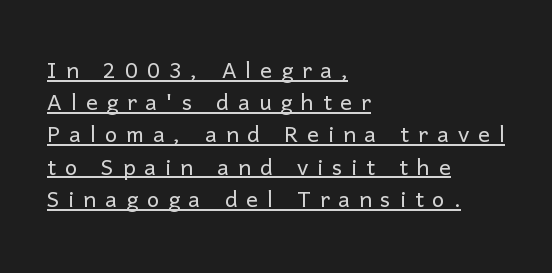
Quick note: interline space is minimal. The rendering anchors every line to the left-hand side. Vertical strokes here are truly vertical. I'd call this a sans setting — the letters go barefoot.
